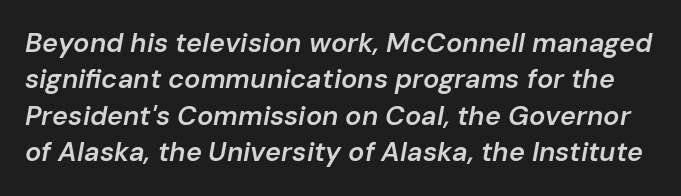
How would I describe the line gaps? Plain and ordinary. Slanted lettering throughout. The zone under the glyphs is completely vacant. How are the letters spaced? Ordinarily, with no added tracking.
